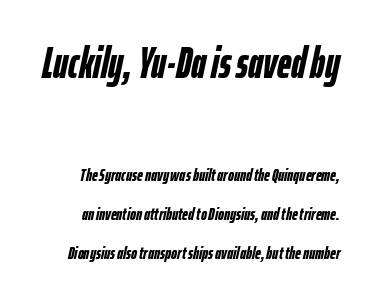
The image shows 44 px semibold, condensed type, italic (leaning right); set right-aligned, loose line spacing (2.19x), normal letter spacing, not underlined; the first (top) block is 2.44x larger; low stroke contrast and a medium x-height.
